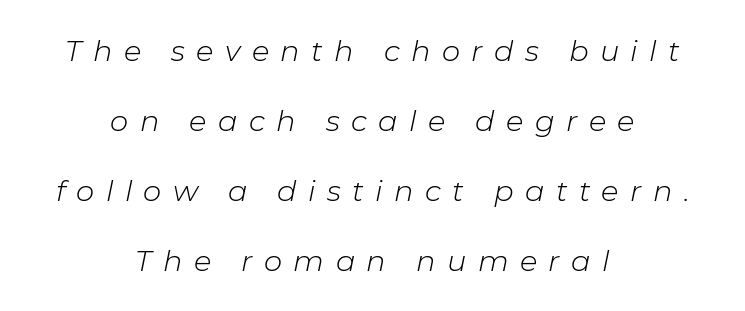
{"italic": "yes", "lean": "right", "slant_degrees": 11, "bold": "no", "weight": "light", "width": "normal", "stroke_contrast": "low", "x_height": "medium", "monospaced": "no", "underline": "no", "align": "center", "line_spacing": "loose", "line_spacing_ratio": 2.41, "letter_spacing": "wide", "letter_spacing_em": 0.39, "glyph_px": 29}
